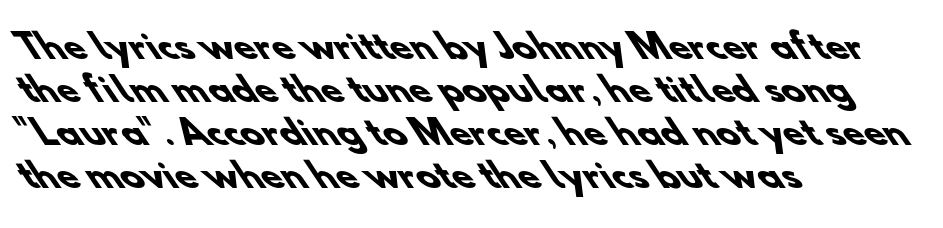
The image shows 34 px heavy sans-serif type; set left-aligned, normal line spacing (1.26x), normal letter spacing, not underlined; low stroke contrast and a small x-height.
